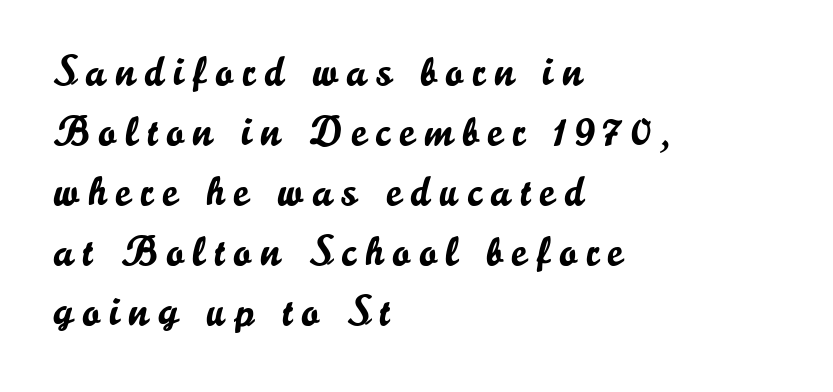
This sample has the flowing, uneven cadence of proportional lettering. This rendering features lettering with no underline. The ragged edge is on the right, which tells us the setting is flush left. These lines have a slow, spaced-out rhythm from letter to letter.
